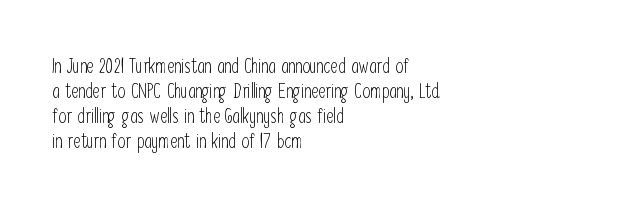
Q: Is the text bold? A: No.
Q: Is the text italic (slanted)? A: No, it is upright.
Q: Is the text underlined? A: No.
Q: How is the paragraph aligned? A: Left-aligned.
Q: Is the spacing between letters normal or unusually wide? A: Normal.
Q: Is the spacing between lines tight, normal or loose? A: Normal.
